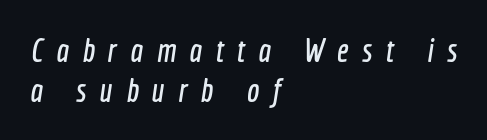
{"serif": "no", "width": "condensed", "x_height": "medium", "monospaced": "no", "underline": "no", "align": "left", "line_spacing_ratio": 1.22, "letter_spacing": "wide", "letter_spacing_em": 0.41, "glyph_px": 33}
